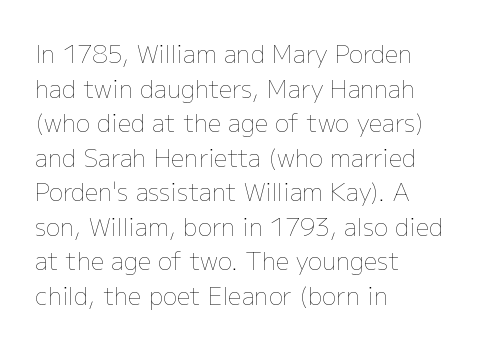
The image shows 24 px text type, upright; set left-aligned, normal line spacing (1.44x), normal letter spacing, not underlined.
